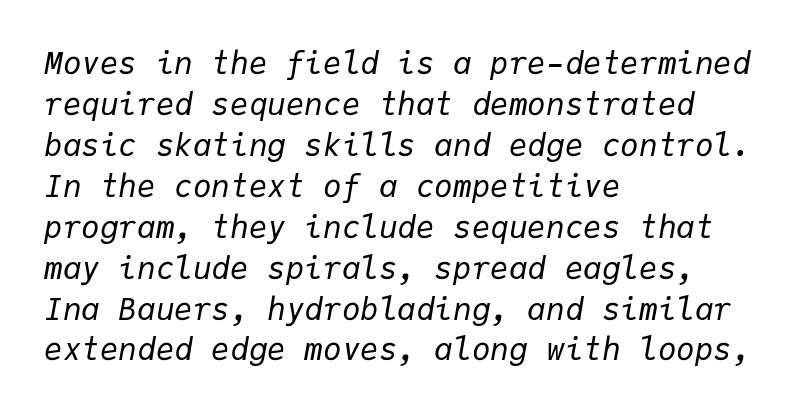
The tracking reads as untouched default to a designer's eye. The strip under each line holds only bare page. It's the slanting kind of type. One-word summary of the alignment: left. Students, observe: this is what conventionally led text looks like. Here the designer chose a console-style face with uniform glyph widths.
